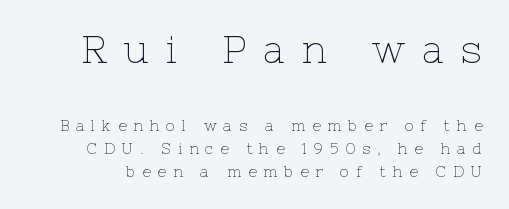
{"serif": "yes", "italic": "no", "bold": "no", "weight": "thin", "width": "normal", "stroke_contrast": "low", "x_height": "medium", "monospaced": "no", "underline": "no", "line_spacing": "normal", "line_spacing_ratio": 1.56, "letter_spacing": "wide", "letter_spacing_em": 0.45, "larger_block": "first", "size_ratio": 2.53, "glyph_px": 38}
